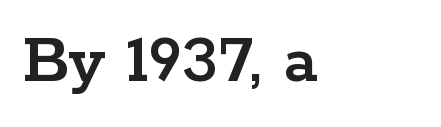
Q: Is the text italic (slanted)? A: No, it is upright.
Q: Is the typeface a serif or a sans-serif typeface? A: Serif.
Q: Is the text underlined? A: No.
Q: How is the paragraph aligned? A: Left-aligned.
Q: Is the spacing between letters normal or unusually wide? A: Normal.
Q: Width (condensed, normal, or wide)? A: Wide.
Q: Stroke contrast? A: Low.
Q: x-height? A: Medium.
Q: Monospaced? A: No.
